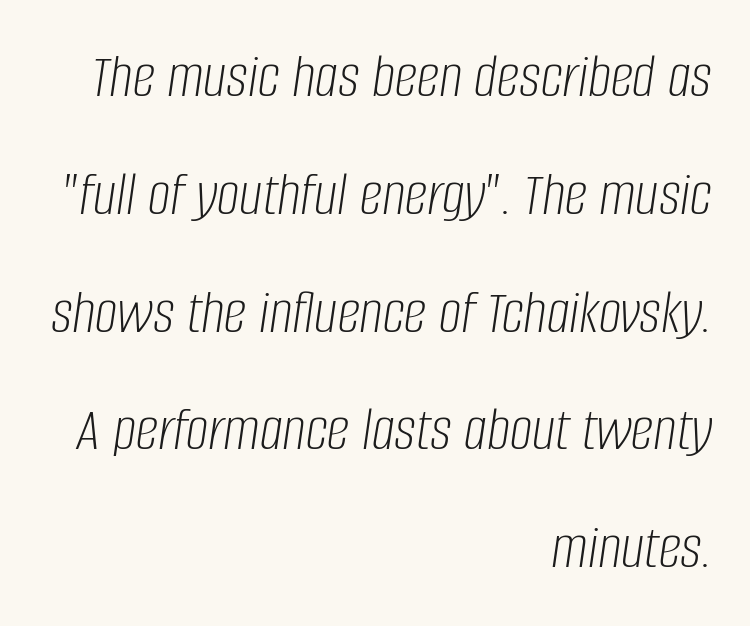
The image shows 64 px light, condensed type, italic (leaning right); set right-aligned, line spacing 1.84x, normal letter spacing, not underlined; low stroke contrast and a large x-height.
